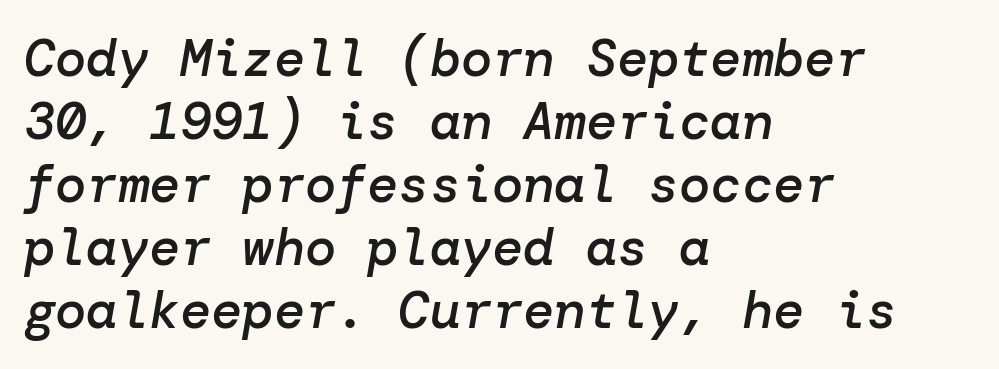
The image shows 52 px semibold type, italic (leaning right); set left-aligned, line spacing 1.21x, normal letter spacing, not underlined; low stroke contrast and a medium x-height.
